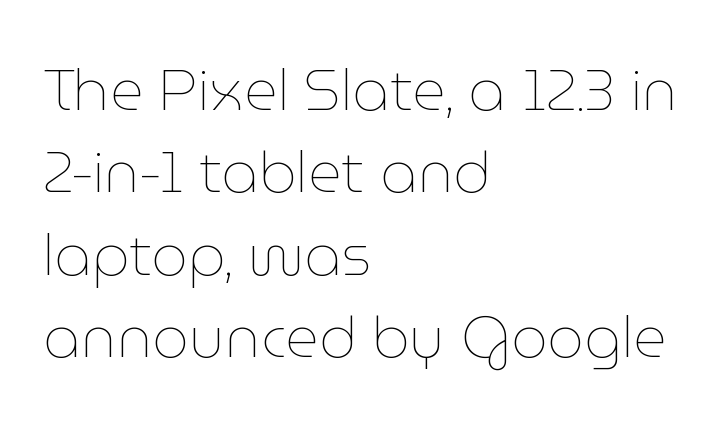
Q: Is the text bold? A: No.
Q: Is the text italic (slanted)? A: No, it is upright.
Q: Is the text underlined? A: No.
Q: How is the paragraph aligned? A: Left-aligned.
Q: Is the spacing between letters normal or unusually wide? A: Normal.
Q: Is the spacing between lines tight, normal or loose? A: Normal.
Q: Width (condensed, normal, or wide)? A: Normal.
Q: Stroke contrast? A: Low.
Q: x-height? A: Medium.
Q: Monospaced? A: No.
